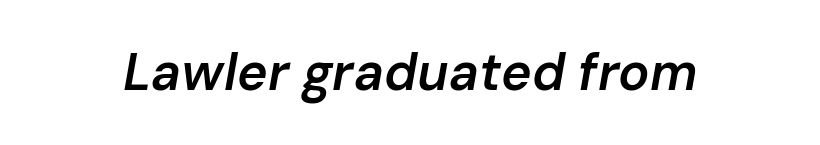
{"italic": "yes", "lean": "right", "slant_degrees": 10, "bold": "semi", "weight": "semibold", "width": "normal", "stroke_contrast": "low", "x_height": "medium", "monospaced": "no", "underline": "no", "letter_spacing": "normal", "letter_spacing_em": 0.0, "glyph_px": 52}
